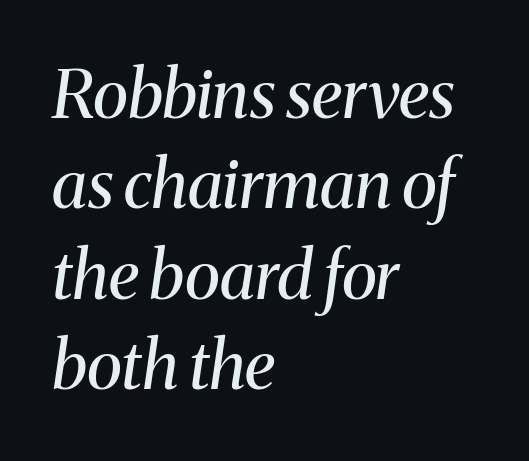
Notice how the passage keeps a crisp vertical edge on the left only. Letter spacing: default. A serif font was chosen for this passage. Type without underlining. Each letter keeps its own natural width here, so spacing adapts to shape.
